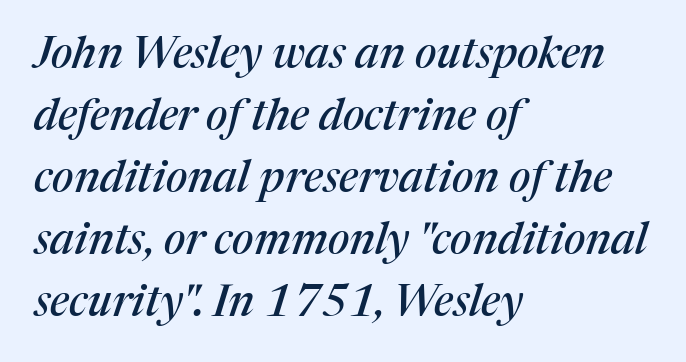
{"serif": "yes", "italic": "yes", "lean": "right", "slant_degrees": 17, "width": "normal", "stroke_contrast": "medium", "x_height": "medium", "monospaced": "no", "underline": "no", "align": "left", "line_spacing": "normal", "line_spacing_ratio": 1.41, "letter_spacing": "normal", "letter_spacing_em": 0.0, "glyph_px": 44}
